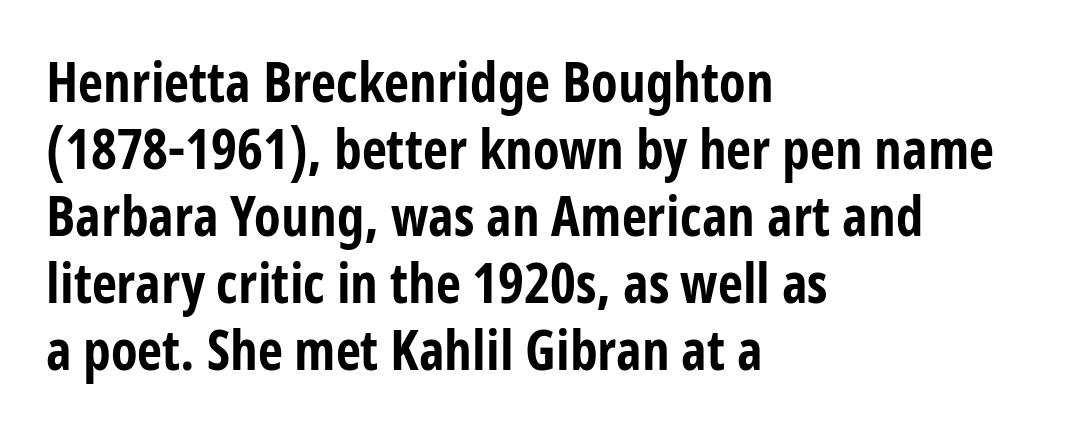
{"serif": "no", "italic": "no", "bold": "yes", "weight": "bold", "width": "condensed", "stroke_contrast": "low", "x_height": "medium", "monospaced": "no", "underline": "no", "align": "left", "line_spacing_ratio": 1.22, "letter_spacing": "normal", "letter_spacing_em": 0.0, "glyph_px": 55}
